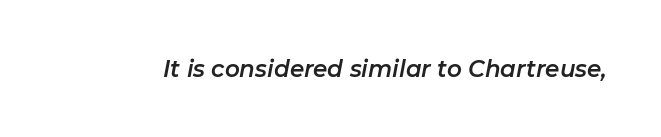
Q: Is the text italic (slanted)? A: Yes, it leans right by about 11 degrees.
Q: Is the text underlined? A: No.
Q: Is the spacing between letters normal or unusually wide? A: Normal.
